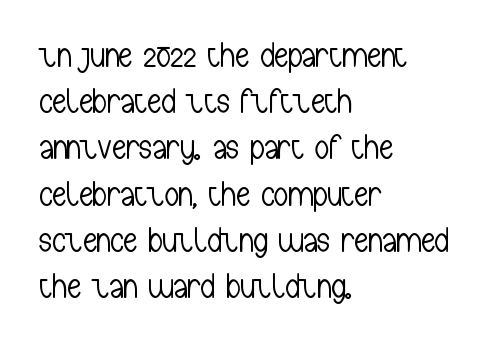
Q: Is the text bold? A: No.
Q: Is the text italic (slanted)? A: No, it is upright.
Q: Is the typeface a serif or a sans-serif typeface? A: Sans-serif.
Q: Is the text underlined? A: No.
Q: How is the paragraph aligned? A: Left-aligned.
Q: Is the spacing between letters normal or unusually wide? A: Normal.
Q: Is the spacing between lines tight, normal or loose? A: Normal.
Q: Width (condensed, normal, or wide)? A: Condensed.
Q: Stroke contrast? A: Low.
Q: x-height? A: Medium.
Q: Monospaced? A: No.
